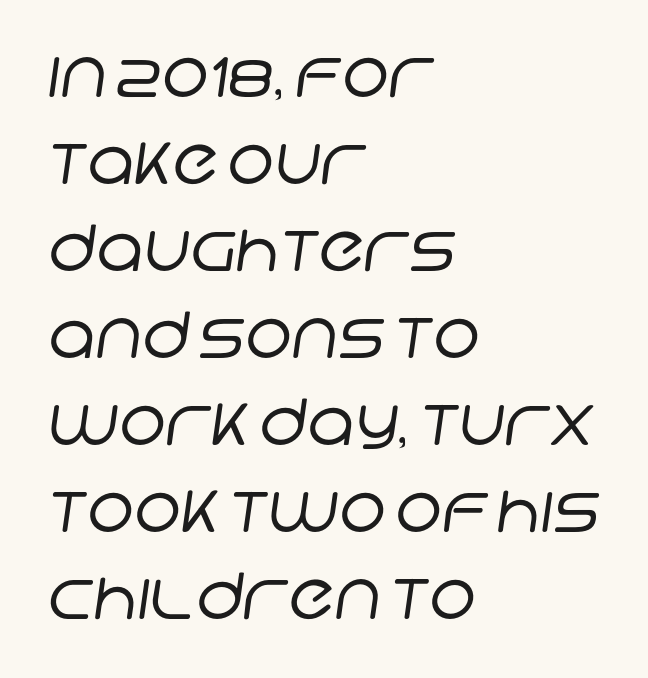
The image shows 64 px regular-weight sans-serif type; set left-aligned, normal line spacing (1.36x), normal letter spacing, not underlined; low stroke contrast and a large x-height.
